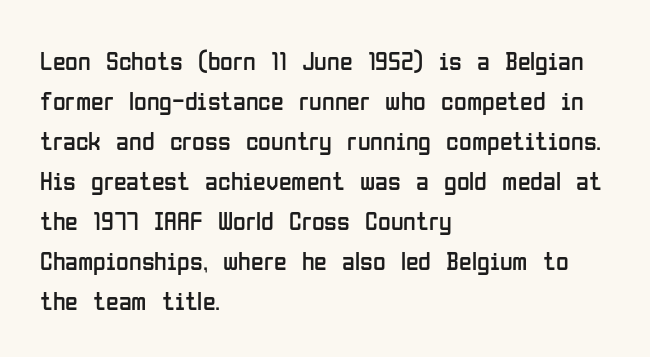
Descender tails drop into unmarked territory. Stroke mass is kept to a normal reading level or below. Default kerning and tracking; the words read as compact shapes. Teacher's note: observe the even left margin — that is flush-left alignment.
